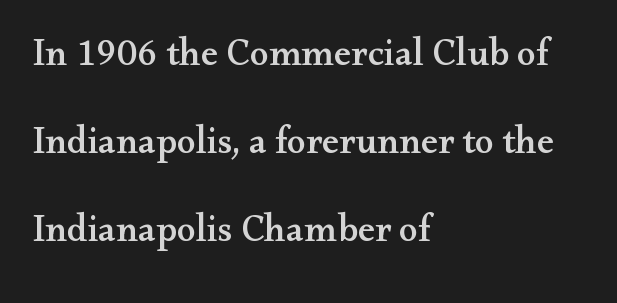
The image shows 38 px wide serif type, upright; set left-aligned, loose line spacing (2.32x), normal letter spacing, not underlined; medium stroke contrast and a small x-height.
